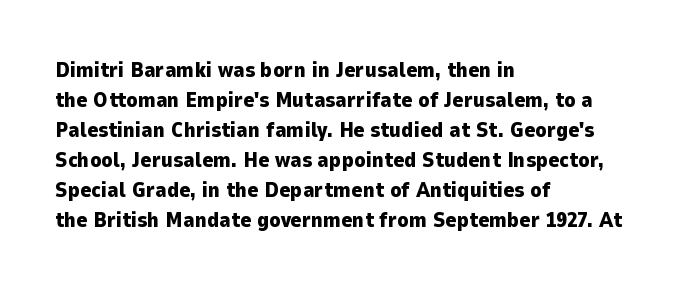
Q: Is the text bold? A: Yes.
Q: Is the text italic (slanted)? A: No, it is upright.
Q: Is the text underlined? A: No.
Q: How is the paragraph aligned? A: Left-aligned.
Q: Is the spacing between letters normal or unusually wide? A: Normal.
Q: Is the spacing between lines tight, normal or loose? A: Normal.
